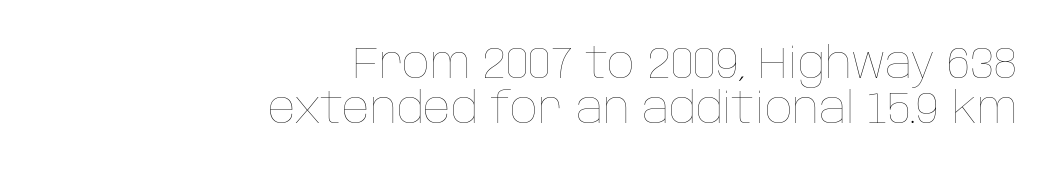
{"italic": "no", "bold": "no", "weight": "thin", "width": "normal", "stroke_contrast": "low", "x_height": "large", "monospaced": "no", "underline": "no", "align": "right", "line_spacing": "tight", "line_spacing_ratio": 1.04, "letter_spacing": "normal", "letter_spacing_em": 0.0, "glyph_px": 43}
